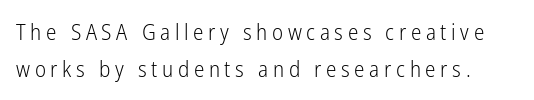
Summary of weight: not heavy and not bold. Underlining? Definitely not there. The face used here is rendered with a markedly widened letterfit. Vertical strokes here are truly vertical. One glance says typical: line gaps are just what's usual.
